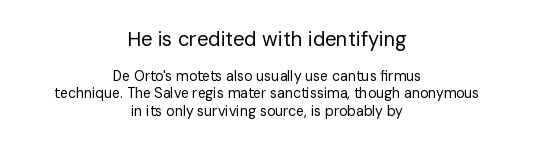
The emphasis by scale lands on block number one, above. The words here are not underlined. Does the copy run flush right? No — it is centered line by line. Stems here are at most as thick as an everyday book face.
